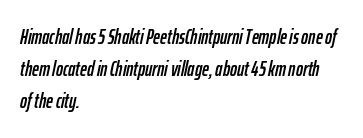
Quick note: italic. Lines of text with bare space underneath. The paragraph has a hard left edge and a soft right edge. Whoever set this chose a conventional vertical rhythm.
